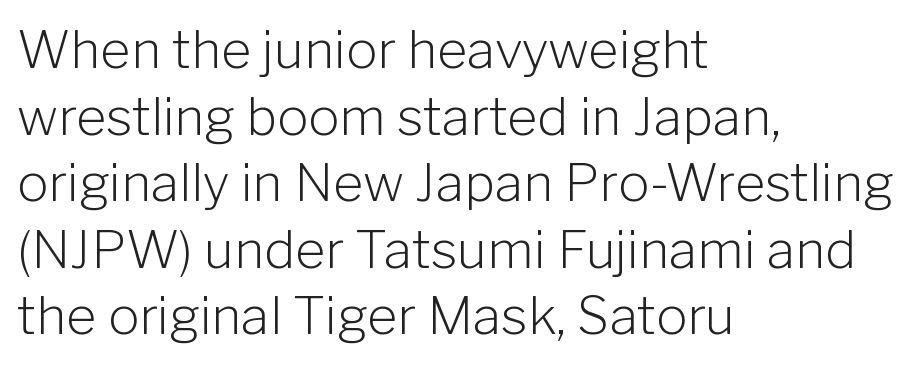
The image shows 52 px light sans-serif type, upright; set left-aligned, normal line spacing (1.28x), normal letter spacing, not underlined; low stroke contrast and a medium x-height.
